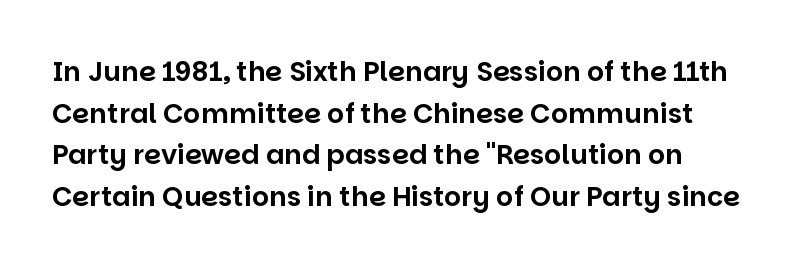
The lettering holds an erect, upright posture throughout. The string is rendered with underlining switched off. The passage shown has conventional tracking throughout. The passage shown stacks its lines at a standard gap.
